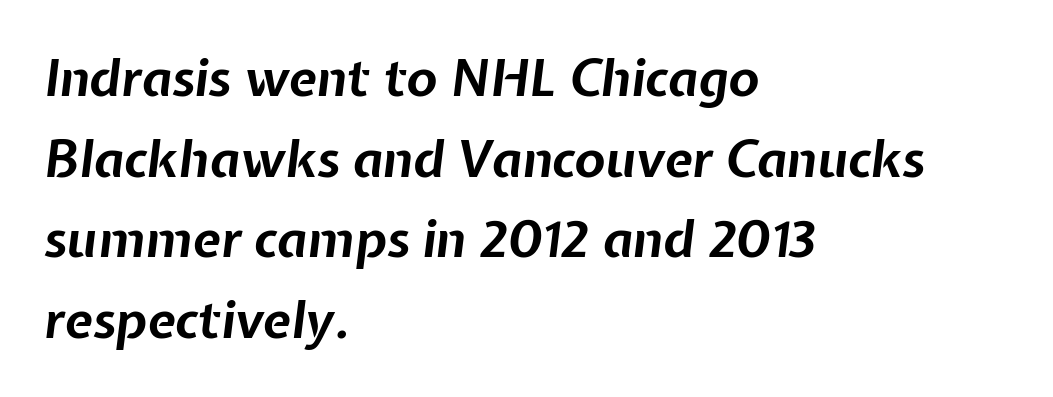
The image shows 51 px bold type, italic (leaning right); set left-aligned, normal line spacing (1.58x), normal letter spacing, not underlined; low stroke contrast and a medium x-height.
